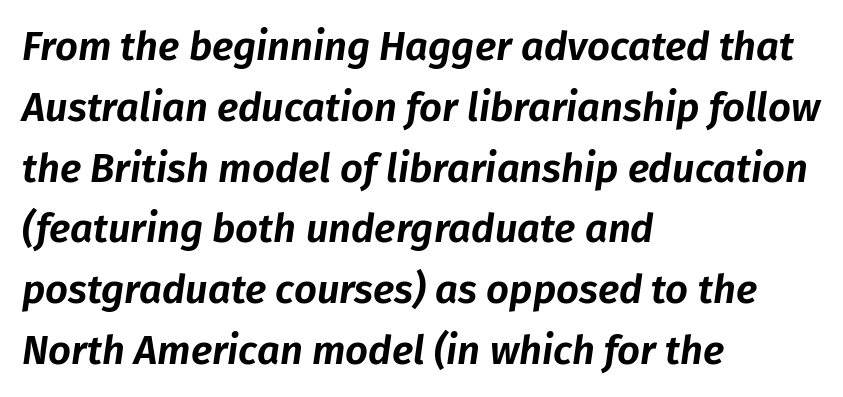
Q: Is the text italic (slanted)? A: Yes, it leans right by about 8 degrees.
Q: Is the text underlined? A: No.
Q: How is the paragraph aligned? A: Left-aligned.
Q: Is the spacing between letters normal or unusually wide? A: Normal.
Q: Is the spacing between lines tight, normal or loose? A: Normal.
Q: Width (condensed, normal, or wide)? A: Normal.
Q: Stroke contrast? A: Low.
Q: x-height? A: Medium.
Q: Monospaced? A: No.
